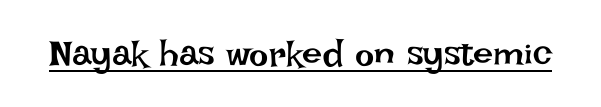
{"italic": "no", "bold": "no", "weight": "regular", "width": "normal", "stroke_contrast": "low", "x_height": "large", "monospaced": "no", "underline": "yes", "letter_spacing": "normal", "letter_spacing_em": 0.0, "glyph_px": 36}
